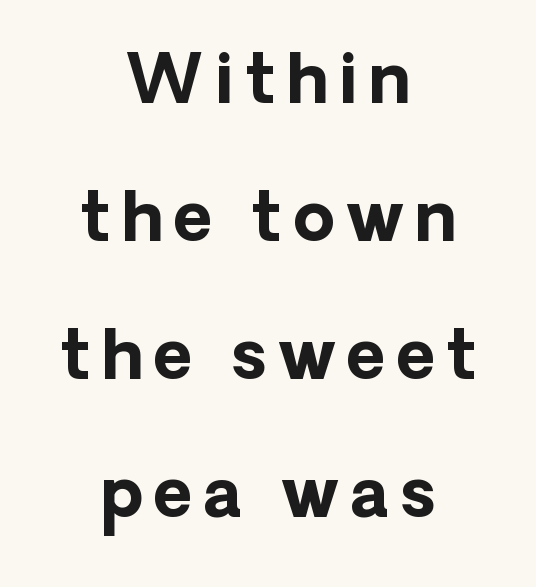
Q: Is the text bold? A: Yes.
Q: Is the text italic (slanted)? A: No, it is upright.
Q: Is the typeface a serif or a sans-serif typeface? A: Sans-serif.
Q: Is the text underlined? A: No.
Q: How is the paragraph aligned? A: Centered.
Q: Is the spacing between lines tight, normal or loose? A: Loose.
Q: Width (condensed, normal, or wide)? A: Normal.
Q: Stroke contrast? A: Low.
Q: x-height? A: Medium.
Q: Monospaced? A: No.
